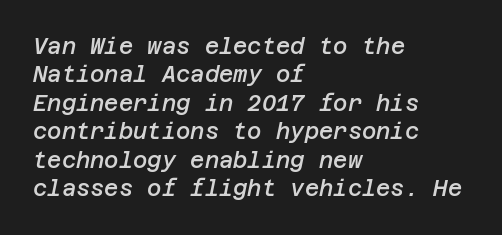
The image shows 22 px text type, italic (leaning right); set left-aligned, normal line spacing (1.29x), normal letter spacing, not underlined.
